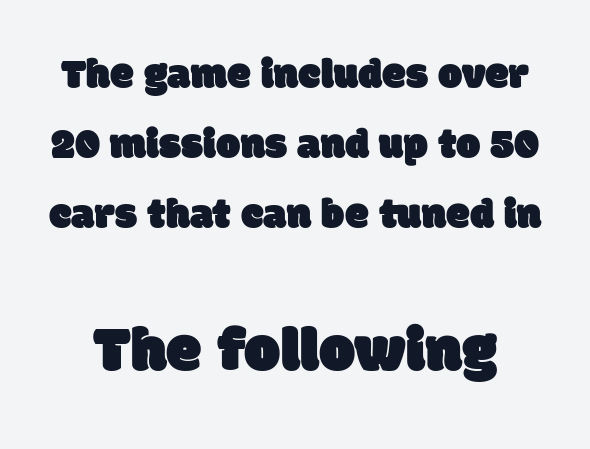
Vertical spacing — default. The zone under the glyphs is completely vacant. Unlike a traditional serif, this face leaves its strokes unadorned. The composition opens small and finishes big. The horizontal fit of the characters is conventional and even. Character widths vary here, with narrow letters taking less room than wide ones.
